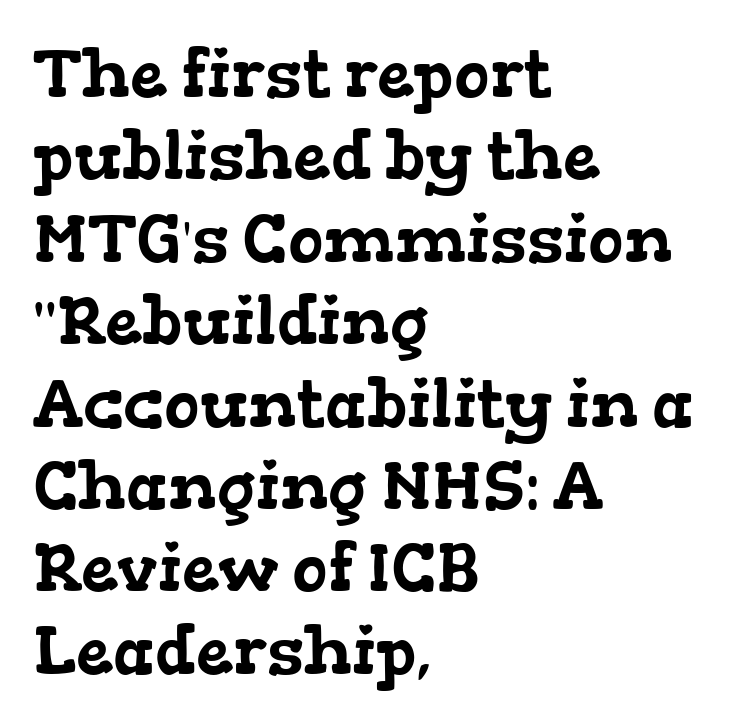
{"serif": "yes", "width": "wide", "stroke_contrast": "low", "x_height": "medium", "monospaced": "no", "underline": "no", "align": "left", "line_spacing_ratio": 1.23, "letter_spacing": "normal", "letter_spacing_em": 0.0, "glyph_px": 67}
